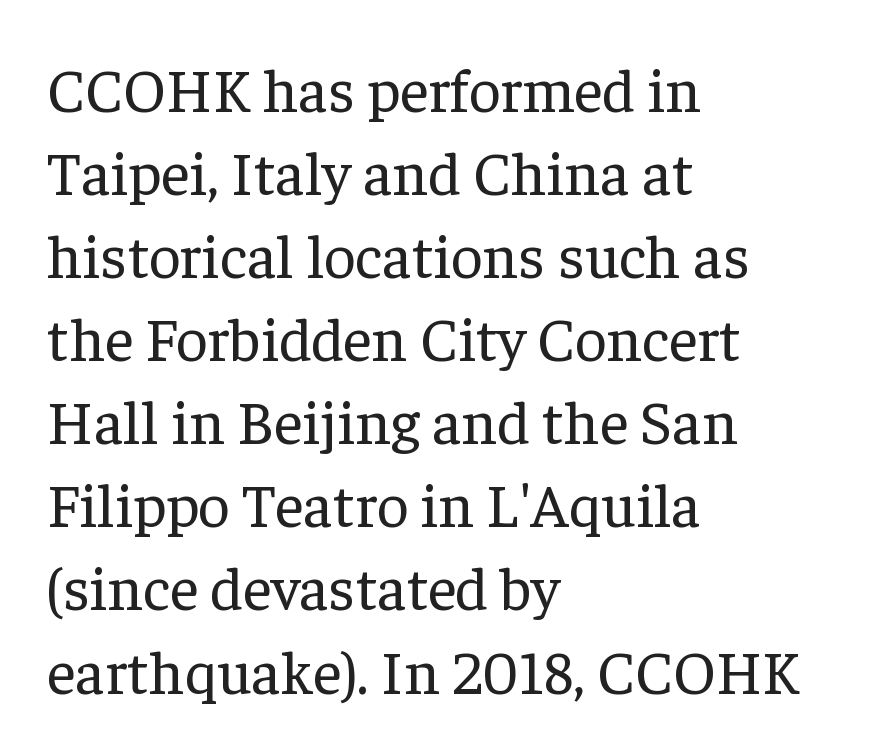
{"serif": "yes", "italic": "no", "bold": "no", "weight": "regular", "width": "normal", "stroke_contrast": "low", "x_height": "medium", "monospaced": "no", "underline": "no", "align": "left", "line_spacing": "normal", "line_spacing_ratio": 1.34, "letter_spacing": "normal", "letter_spacing_em": 0.0, "glyph_px": 62}
